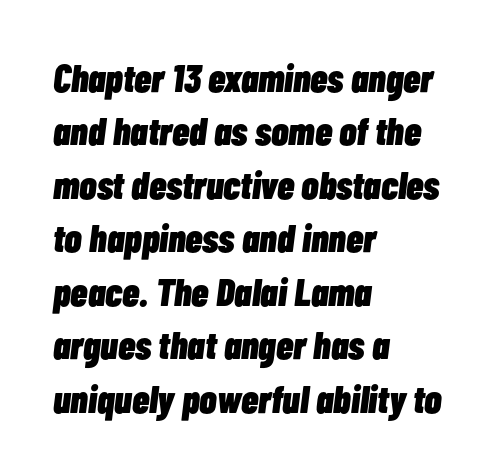
The image shows 39 px heavy, condensed type, italic (leaning right); set left-aligned, normal line spacing (1.37x), normal letter spacing, not underlined; low stroke contrast and a medium x-height.
